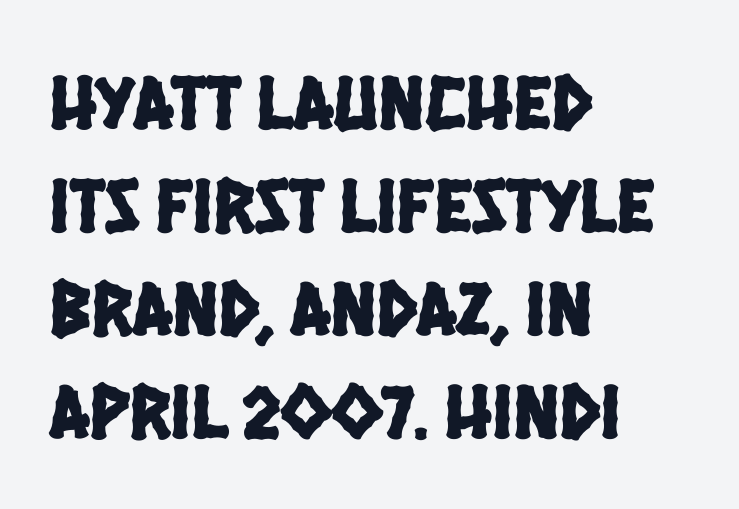
The image shows 78 px condensed sans-serif type; set left-aligned, normal line spacing (1.32x), normal letter spacing, not underlined; low stroke contrast and a large x-height.
